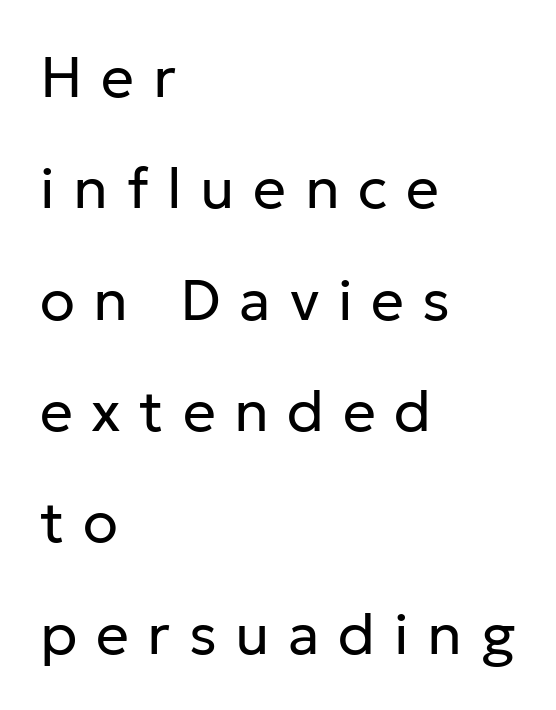
{"serif": "no", "italic": "no", "bold": "no", "weight": "regular", "width": "normal", "stroke_contrast": "low", "x_height": "medium", "monospaced": "no", "underline": "no", "align": "left", "line_spacing": "loose", "line_spacing_ratio": 1.92, "letter_spacing": "wide", "letter_spacing_em": 0.32, "glyph_px": 58}
